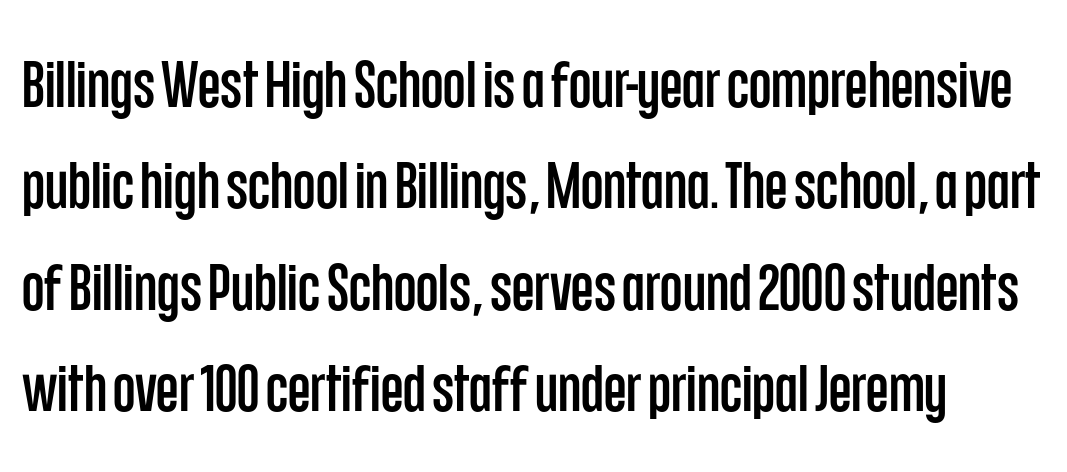
Q: Is the text italic (slanted)? A: No, it is upright.
Q: Is the typeface a serif or a sans-serif typeface? A: Sans-serif.
Q: Is the text underlined? A: No.
Q: Is the spacing between letters normal or unusually wide? A: Normal.
Q: Is the spacing between lines tight, normal or loose? A: Normal.
Q: Width (condensed, normal, or wide)? A: Condensed.
Q: Stroke contrast? A: Low.
Q: x-height? A: Large.
Q: Monospaced? A: No.
